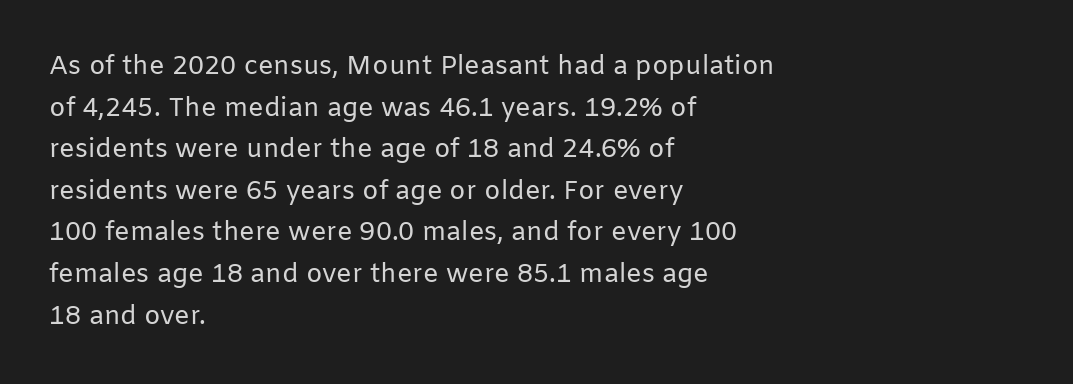
The image shows 26 px text type, upright; set left-aligned, normal line spacing (1.6x), normal letter spacing, not underlined.
